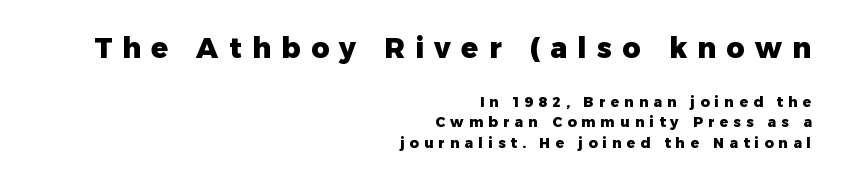
The image shows 28 px heavy sans-serif type, upright; set right-aligned, normal line spacing (1.45x), unusually wide letter spacing (+0.37 em), not underlined; the first (top) block is 2.0x larger; low stroke contrast and a medium x-height.
